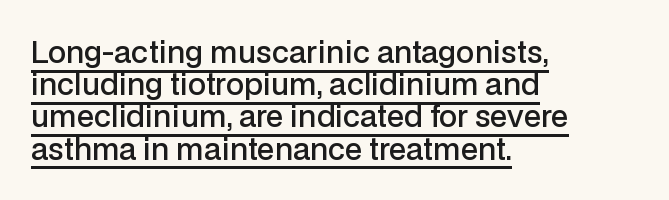
{"serif": "no", "italic": "no", "bold": "semi", "weight": "semibold", "width": "normal", "stroke_contrast": "low", "x_height": "medium", "monospaced": "no", "underline": "yes", "align": "left", "line_spacing": "tight", "line_spacing_ratio": 1.11, "letter_spacing": "normal", "letter_spacing_em": 0.0, "glyph_px": 29}
